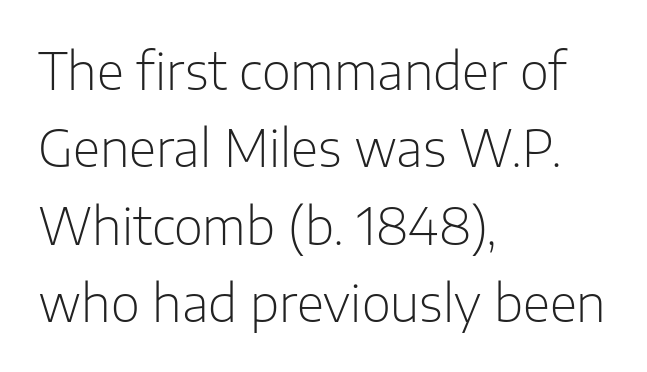
The image shows 50 px light sans-serif type, upright; set left-aligned, normal line spacing (1.55x), normal letter spacing, not underlined; low stroke contrast and a medium x-height.
